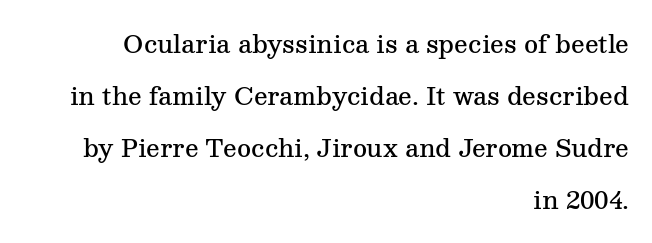
Q: Is the text bold? A: Semi-bold.
Q: Is the text italic (slanted)? A: No, it is upright.
Q: Is the text underlined? A: No.
Q: How is the paragraph aligned? A: Right-aligned.
Q: Is the spacing between letters normal or unusually wide? A: Normal.
Q: Is the spacing between lines tight, normal or loose? A: Loose.
